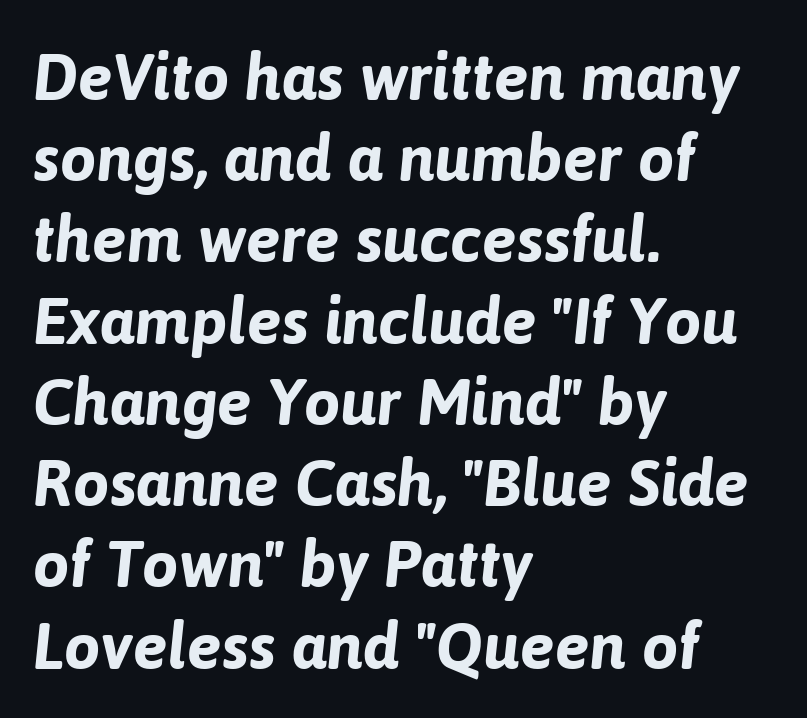
Q: Is the text bold? A: Yes.
Q: Is the text italic (slanted)? A: Yes, it leans right by about 6 degrees.
Q: Is the text underlined? A: No.
Q: How is the paragraph aligned? A: Left-aligned.
Q: Is the spacing between letters normal or unusually wide? A: Normal.
Q: Is the spacing between lines tight, normal or loose? A: Normal.
Q: Width (condensed, normal, or wide)? A: Normal.
Q: Stroke contrast? A: Low.
Q: x-height? A: Medium.
Q: Monospaced? A: No.
